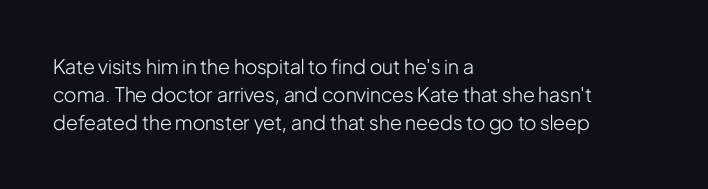
The image shows 20 px text type, upright; set left-aligned, normal line spacing (1.41x), normal letter spacing, not underlined.
